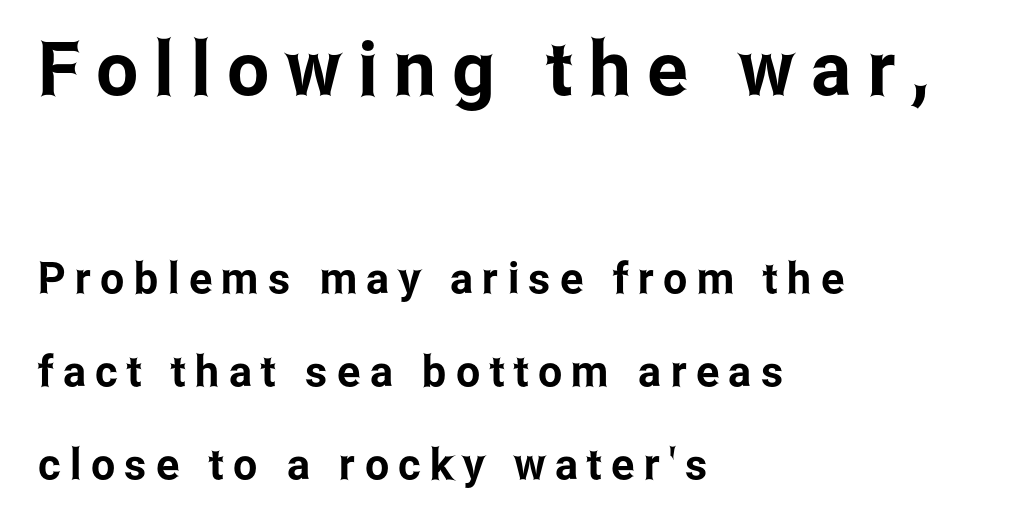
Q: Is the text italic (slanted)? A: No, it is upright.
Q: Is the typeface a serif or a sans-serif typeface? A: Sans-serif.
Q: Is the text underlined? A: No.
Q: How is the paragraph aligned? A: Left-aligned.
Q: Is the spacing between letters normal or unusually wide? A: Unusually wide.
Q: Is the spacing between lines tight, normal or loose? A: Loose.
Q: Which block of text is set in a larger size, the first (top) or the second (bottom)? A: The first (top) one.
Q: Width (condensed, normal, or wide)? A: Condensed.
Q: Stroke contrast? A: Low.
Q: x-height? A: Medium.
Q: Monospaced? A: No.
